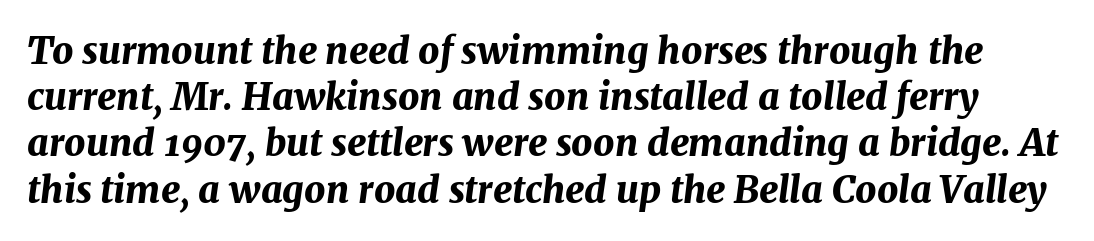
{"italic": "yes", "lean": "right", "slant_degrees": 7, "bold": "yes", "weight": "bold", "width": "normal", "stroke_contrast": "medium", "x_height": "medium", "monospaced": "no", "underline": "no", "line_spacing": "normal", "line_spacing_ratio": 1.25, "letter_spacing": "normal", "letter_spacing_em": 0.0, "glyph_px": 37}
